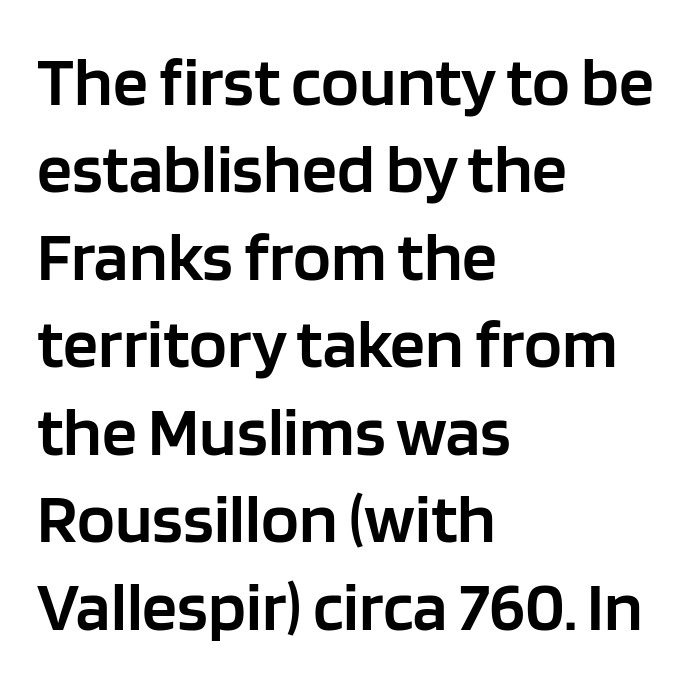
The image shows 70 px semibold sans-serif type, upright; set left-aligned, normal line spacing (1.25x), normal letter spacing, not underlined; low stroke contrast and a large x-height.
